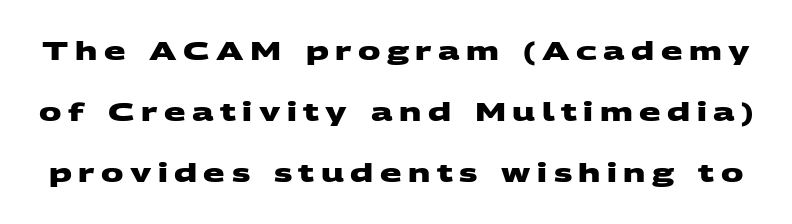
Q: Is the text bold? A: Yes.
Q: Is the text underlined? A: No.
Q: Is the spacing between letters normal or unusually wide? A: Unusually wide.
Q: Is the spacing between lines tight, normal or loose? A: Loose.
